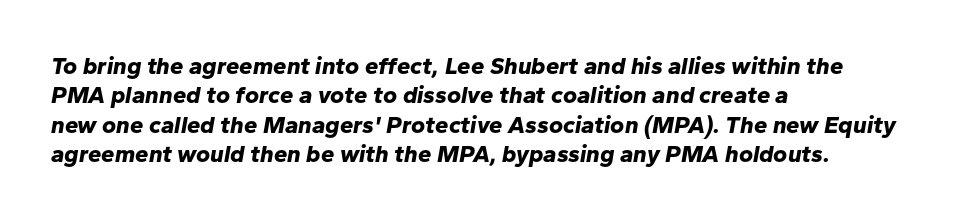
{"italic": "yes", "lean": "right", "slant_degrees": 10, "bold": "yes", "underline": "no", "align": "left", "line_spacing_ratio": 1.22, "letter_spacing": "normal", "letter_spacing_em": 0.0, "glyph_px": 24}
